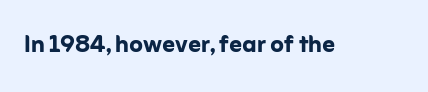
The lettering stays uniformly vertical, giving the passage a roman look. A typesetter would call this proportional, since set widths differ per character. The glyphs have the mass of a bold cut. Nope, no serifs anywhere on these letters. Here the glyphs are tracked normally, forming tight word shapes.
